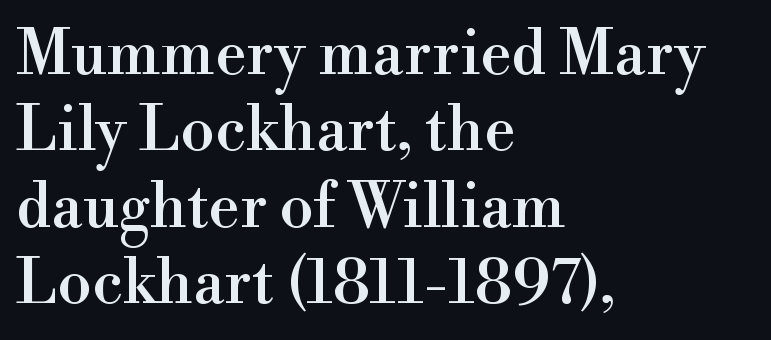
The image shows 62 px serif type, upright; set left-aligned, line spacing 1.23x, normal letter spacing, not underlined; high stroke contrast and a small x-height.
